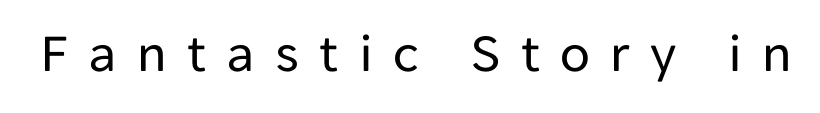
Q: Is the text bold? A: No.
Q: Is the text italic (slanted)? A: No, it is upright.
Q: Is the typeface a serif or a sans-serif typeface? A: Sans-serif.
Q: Is the text underlined? A: No.
Q: Is the spacing between letters normal or unusually wide? A: Unusually wide.
Q: Width (condensed, normal, or wide)? A: Normal.
Q: Stroke contrast? A: Low.
Q: x-height? A: Medium.
Q: Monospaced? A: No.
